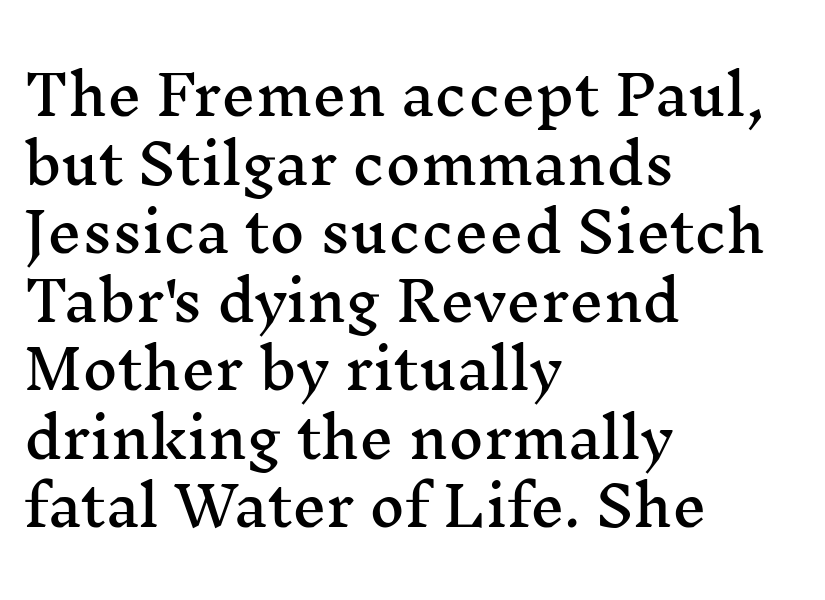
Little horizontal feet cap the strokes, marking this as serif type. Looks like regular typesetting: each glyph gets only the width it needs. Notice how the passage keeps a crisp vertical edge on the left only. The strip under each line holds only bare page. Regarding leading, the lines here are spaced in the standard way.
